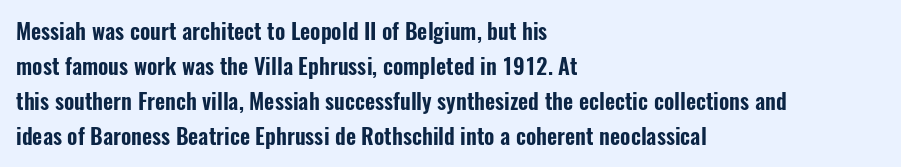
{"italic": "no", "underline": "no", "align": "left", "line_spacing": "normal", "line_spacing_ratio": 1.59, "letter_spacing": "normal", "letter_spacing_em": 0.0, "glyph_px": 22}
